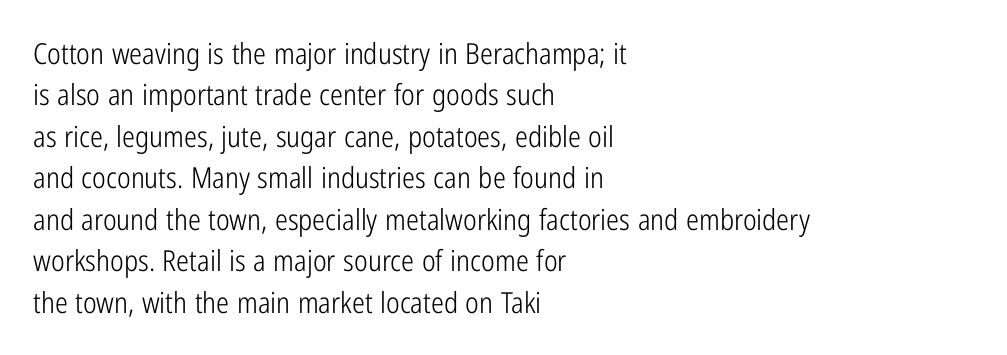
{"serif": "no", "italic": "no", "bold": "no", "weight": "light", "width": "condensed", "stroke_contrast": "low", "x_height": "medium", "monospaced": "no", "underline": "no", "align": "left", "line_spacing": "normal", "line_spacing_ratio": 1.43, "letter_spacing": "normal", "letter_spacing_em": 0.0, "glyph_px": 29}
